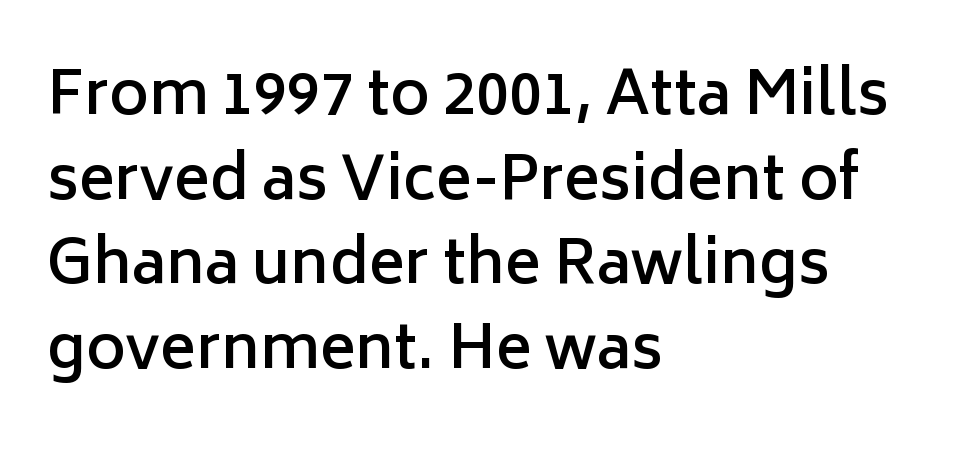
Horizontally, the lines are justified to the leading edge only. Horizontal bands of white between lines are of average thickness. Each word holds together tightly as a unit, with standard inter-letter gaps. Does the lettering tilt? It doesn't — this is upright.
